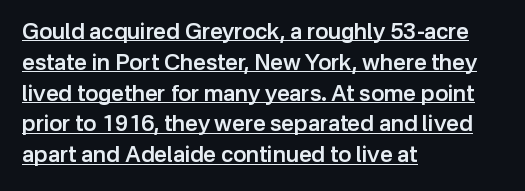
{"italic": "no", "bold": "semi", "underline": "yes", "align": "left", "line_spacing": "normal", "line_spacing_ratio": 1.4, "letter_spacing": "normal", "letter_spacing_em": 0.0, "glyph_px": 22}
